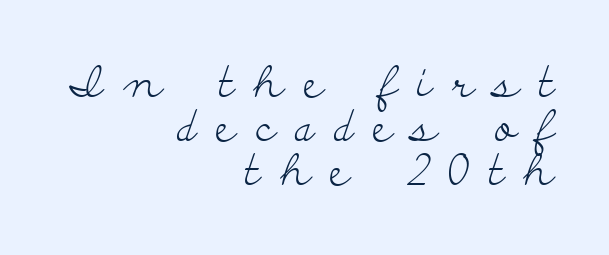
The designer dialed line spacing down below the default. The specimen omits any rule beneath the text block's lines. A typesetter would label this face a serif.
